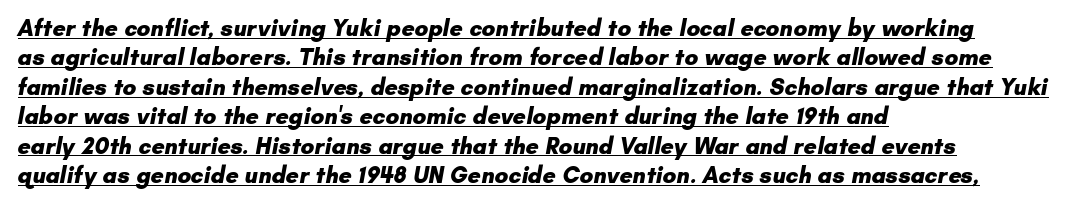
{"bold": "yes", "underline": "yes", "align": "left", "line_spacing": "normal", "line_spacing_ratio": 1.28, "letter_spacing": "normal", "letter_spacing_em": 0.0, "glyph_px": 23}
